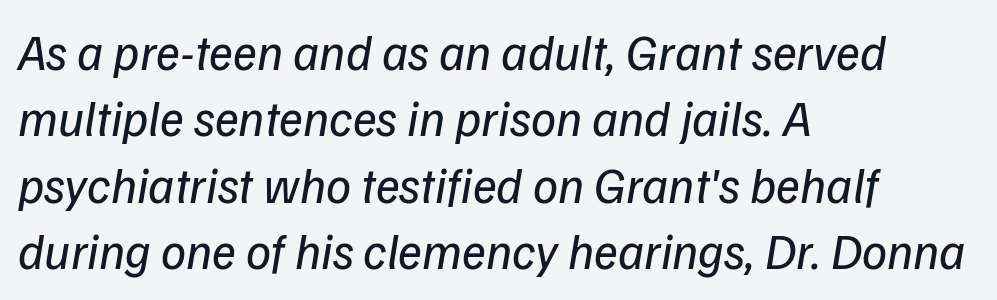
{"italic": "yes", "lean": "right", "slant_degrees": 9, "bold": "no", "weight": "regular", "width": "normal", "stroke_contrast": "low", "x_height": "medium", "monospaced": "no", "underline": "no", "align": "left", "line_spacing": "normal", "line_spacing_ratio": 1.33, "letter_spacing": "normal", "letter_spacing_em": 0.0, "glyph_px": 50}
